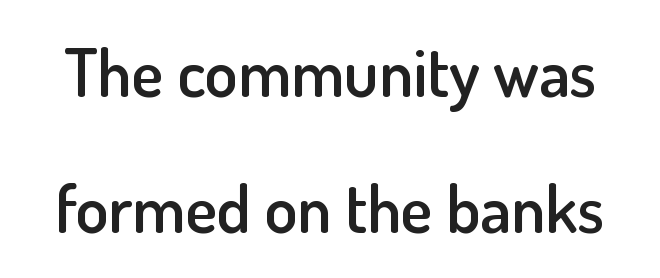
Q: Is the text bold? A: Semi-bold.
Q: Is the text italic (slanted)? A: No, it is upright.
Q: Is the typeface a serif or a sans-serif typeface? A: Sans-serif.
Q: Is the text underlined? A: No.
Q: Is the spacing between letters normal or unusually wide? A: Normal.
Q: Is the spacing between lines tight, normal or loose? A: Loose.
Q: Width (condensed, normal, or wide)? A: Normal.
Q: Stroke contrast? A: Low.
Q: x-height? A: Small.
Q: Monospaced? A: No.
